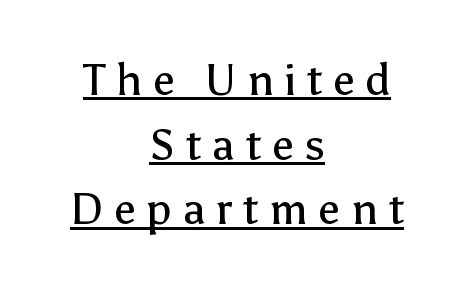
{"serif": "no", "italic": "no", "bold": "no", "weight": "regular", "width": "normal", "stroke_contrast": "low", "x_height": "medium", "monospaced": "no", "underline": "yes", "align": "center", "line_spacing": "normal", "line_spacing_ratio": 1.47, "letter_spacing": "wide", "letter_spacing_em": 0.24, "glyph_px": 44}
